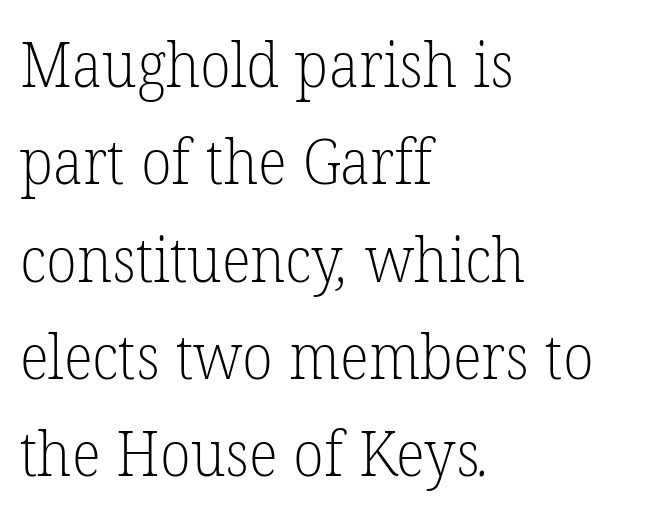
The image shows 62 px light serif type; set left-aligned, normal line spacing (1.57x), normal letter spacing, not underlined; low stroke contrast and a medium x-height.
